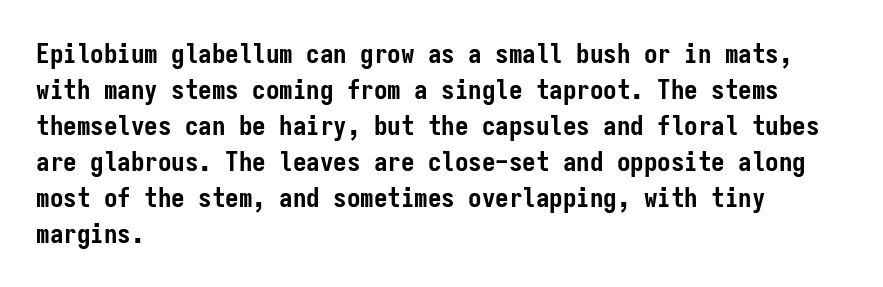
{"italic": "no", "bold": "yes", "underline": "no", "align": "left", "line_spacing": "normal", "line_spacing_ratio": 1.33, "letter_spacing": "normal", "letter_spacing_em": 0.0, "glyph_px": 27}
